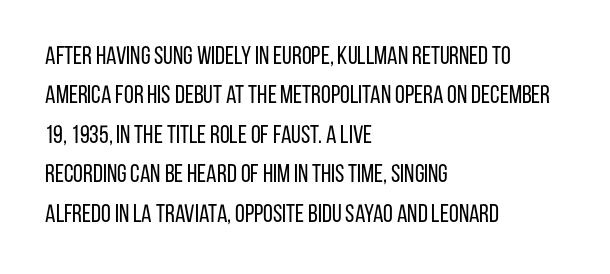
Q: Is the text bold? A: No.
Q: Is the text italic (slanted)? A: No, it is upright.
Q: Is the text underlined? A: No.
Q: How is the paragraph aligned? A: Left-aligned.
Q: Is the spacing between letters normal or unusually wide? A: Normal.
Q: Is the spacing between lines tight, normal or loose? A: Normal.
